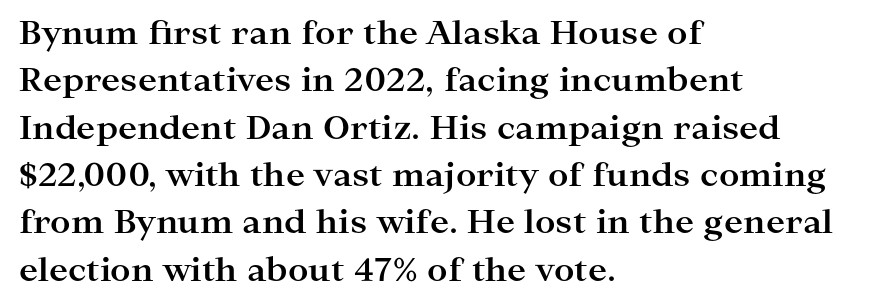
The image shows 32 px bold, wide serif type, upright; set left-aligned, normal line spacing (1.48x), normal letter spacing, not underlined; high stroke contrast and a medium x-height.
